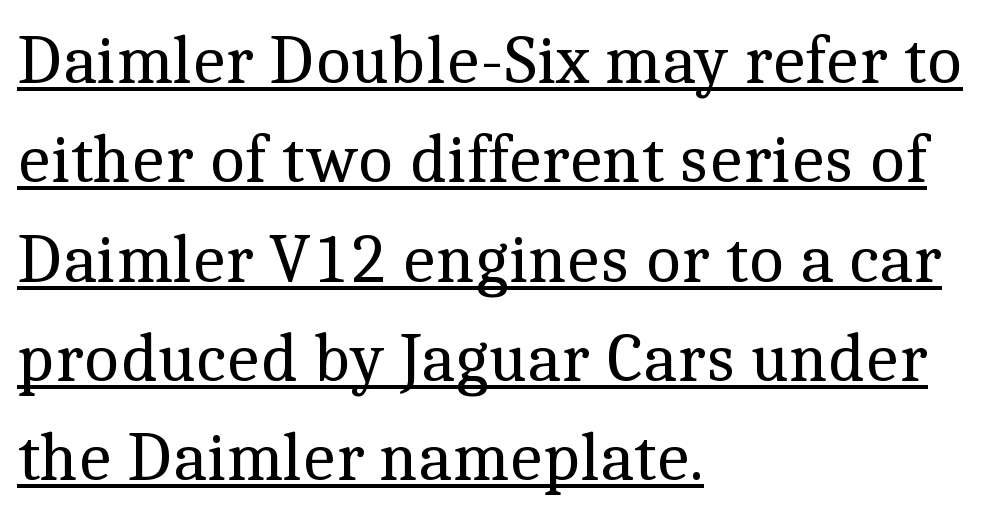
The image shows 69 px regular-weight serif type, upright; set left-aligned, normal line spacing (1.44x), normal letter spacing, underlined; a medium x-height.
